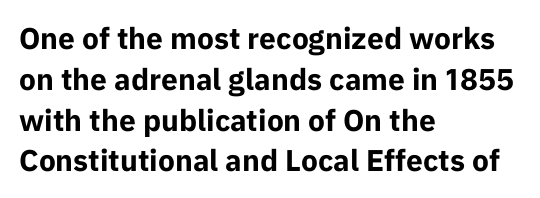
{"serif": "no", "italic": "no", "bold": "yes", "weight": "bold", "width": "normal", "stroke_contrast": "low", "x_height": "medium", "monospaced": "no", "underline": "no", "align": "left", "line_spacing": "normal", "line_spacing_ratio": 1.36, "letter_spacing": "normal", "letter_spacing_em": 0.0, "glyph_px": 30}
